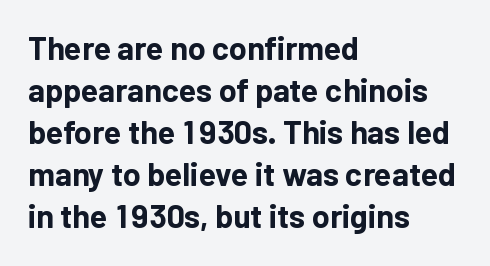
Q: Is the text bold? A: Yes.
Q: Is the text italic (slanted)? A: No, it is upright.
Q: Is the typeface a serif or a sans-serif typeface? A: Sans-serif.
Q: Is the text underlined? A: No.
Q: How is the paragraph aligned? A: Left-aligned.
Q: Is the spacing between letters normal or unusually wide? A: Normal.
Q: Is the spacing between lines tight, normal or loose? A: Normal.
Q: Width (condensed, normal, or wide)? A: Normal.
Q: Stroke contrast? A: Low.
Q: x-height? A: Medium.
Q: Monospaced? A: No.
